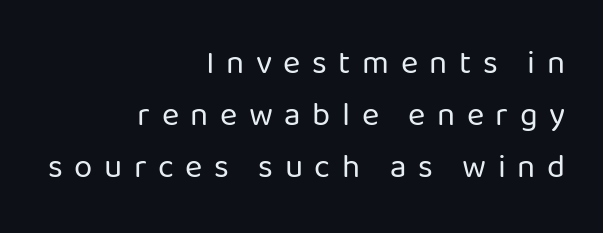
Q: Is the text bold? A: No.
Q: Is the text italic (slanted)? A: No, it is upright.
Q: Is the typeface a serif or a sans-serif typeface? A: Sans-serif.
Q: Is the text underlined? A: No.
Q: How is the paragraph aligned? A: Right-aligned.
Q: Is the spacing between letters normal or unusually wide? A: Unusually wide.
Q: Is the spacing between lines tight, normal or loose? A: Normal.
Q: Width (condensed, normal, or wide)? A: Normal.
Q: Stroke contrast? A: Low.
Q: x-height? A: Medium.
Q: Monospaced? A: No.
